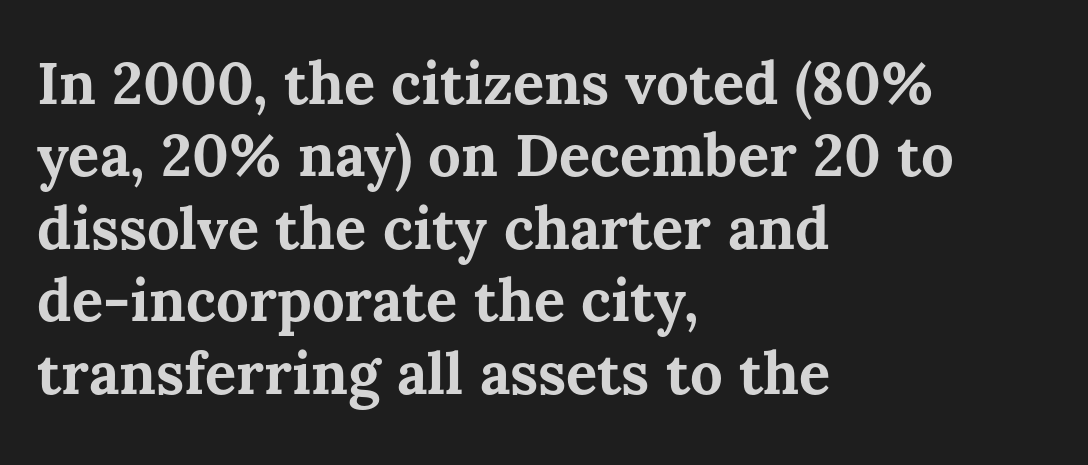
Q: Is the text bold? A: Yes.
Q: Is the text italic (slanted)? A: No, it is upright.
Q: Is the text underlined? A: No.
Q: How is the paragraph aligned? A: Left-aligned.
Q: Is the spacing between letters normal or unusually wide? A: Normal.
Q: Is the spacing between lines tight, normal or loose? A: Normal.
Q: Width (condensed, normal, or wide)? A: Normal.
Q: Stroke contrast? A: Medium.
Q: x-height? A: Medium.
Q: Monospaced? A: No.
